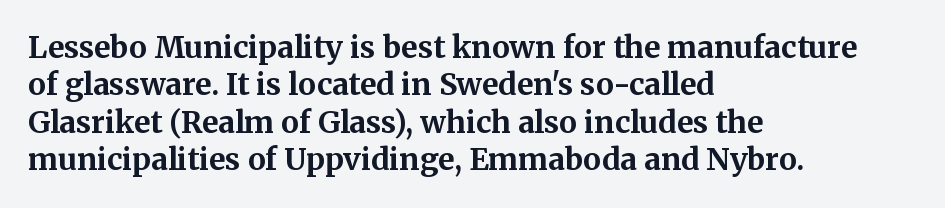
{"serif": "yes", "italic": "no", "bold": "yes", "weight": "bold", "width": "normal", "stroke_contrast": "medium", "x_height": "medium", "monospaced": "no", "underline": "no", "align": "left", "line_spacing": "normal", "line_spacing_ratio": 1.25, "letter_spacing": "normal", "letter_spacing_em": 0.0, "glyph_px": 30}
